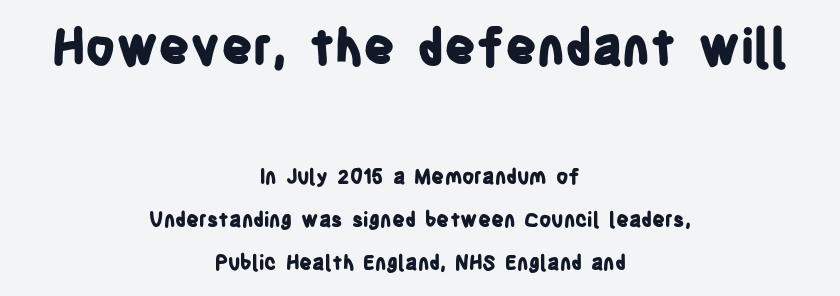
The image shows 49 px bold, condensed sans-serif type, upright; set centered, loose line spacing (2.14x), normal letter spacing, not underlined; the first (top) block is 2.45x larger; low stroke contrast and a large x-height.
